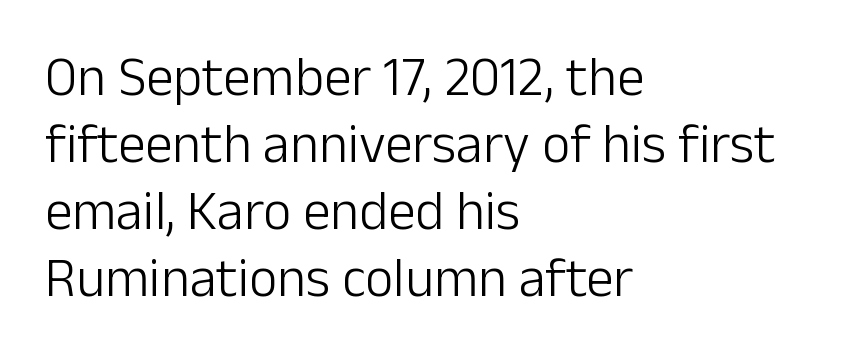
Q: Is the text bold? A: No.
Q: Is the text italic (slanted)? A: No, it is upright.
Q: Is the typeface a serif or a sans-serif typeface? A: Sans-serif.
Q: Is the text underlined? A: No.
Q: How is the paragraph aligned? A: Left-aligned.
Q: Is the spacing between letters normal or unusually wide? A: Normal.
Q: Width (condensed, normal, or wide)? A: Normal.
Q: Stroke contrast? A: Low.
Q: x-height? A: Medium.
Q: Monospaced? A: No.
